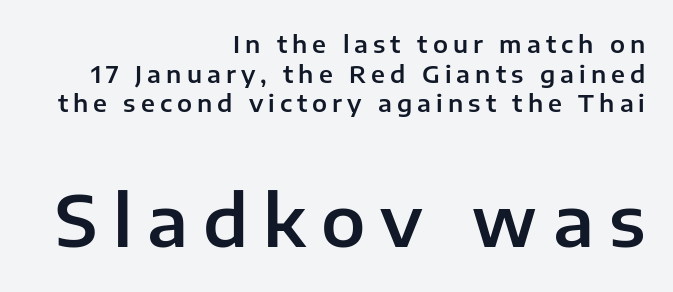
{"serif": "no", "italic": "no", "width": "normal", "stroke_contrast": "low", "x_height": "medium", "monospaced": "no", "underline": "no", "align": "right", "line_spacing_ratio": 1.23, "letter_spacing": "wide", "letter_spacing_em": 0.21, "larger_block": "second", "size_ratio": 2.96, "glyph_px": 71}
